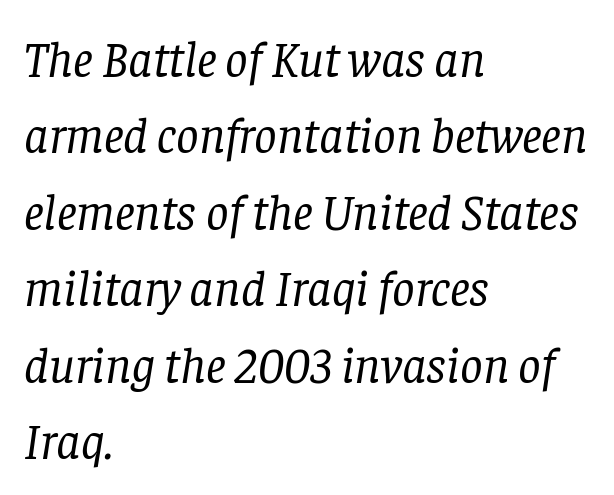
{"serif": "yes", "italic": "yes", "lean": "right", "slant_degrees": 8, "bold": "no", "weight": "regular", "width": "normal", "stroke_contrast": "low", "x_height": "large", "monospaced": "no", "underline": "no", "align": "left", "line_spacing": "normal", "line_spacing_ratio": 1.53, "letter_spacing": "normal", "letter_spacing_em": 0.0, "glyph_px": 50}
